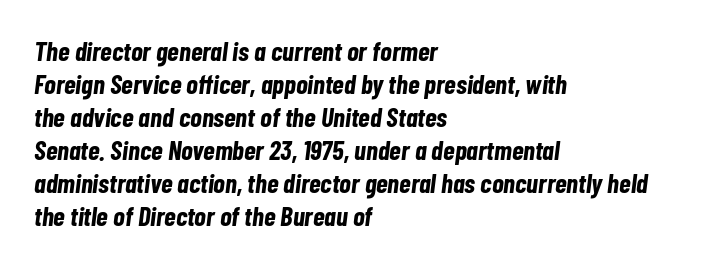
The image shows 27 px bold type, italic (leaning right); set left-aligned, line spacing 1.22x, normal letter spacing, not underlined.
